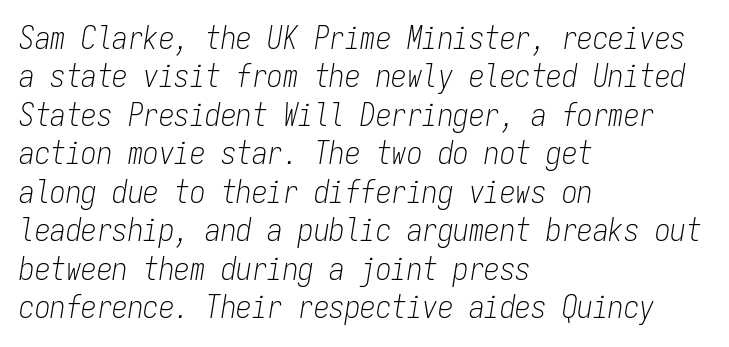
{"italic": "yes", "lean": "right", "slant_degrees": 9, "bold": "no", "weight": "light", "width": "condensed", "stroke_contrast": "low", "x_height": "medium", "monospaced": "yes", "underline": "no", "align": "left", "line_spacing_ratio": 1.24, "letter_spacing": "normal", "letter_spacing_em": 0.0, "glyph_px": 31}
